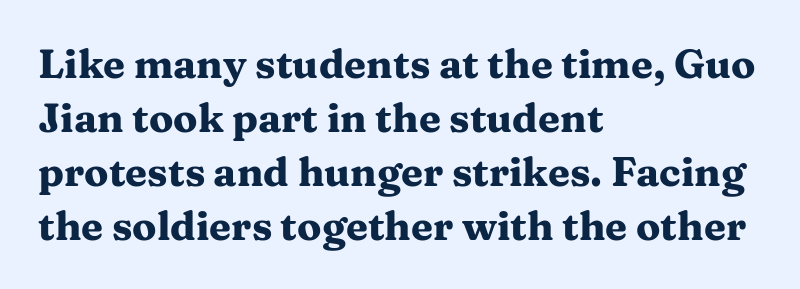
The specimen omits any rule beneath the text block's lines. You could call the tracking neutral — neither tight nor loose. The lines in this sample share a left origin and differ only in where they stop. Interline gaps are of average width in this sample. Chunky letters — that's bold for sure.
